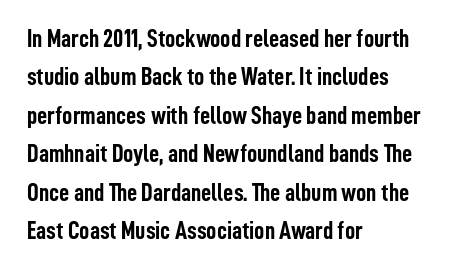
Here the glyphs are tracked normally, forming tight word shapes. Does the weight exceed regular? Yes, all the way to bold. The text block is weighted toward the left margin, trailing off unevenly rightward. Style check: upright. Notice how descenders clear the ascenders below comfortably — that's standard leading. Glance below the letters and you will spot only blank space.
